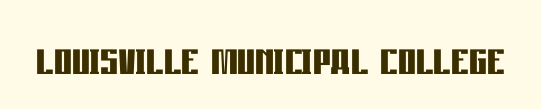
Stroke thickness is high; the sample reads as a true bold. Here the designer chose a conventional face with non-uniform glyph widths. Posture: vertical. This is sans-serif lettering, the kind often seen on screens and signage. The type is set solid horizontally, with unmodified tracking. Just letters on the line, the space beneath them empty.
